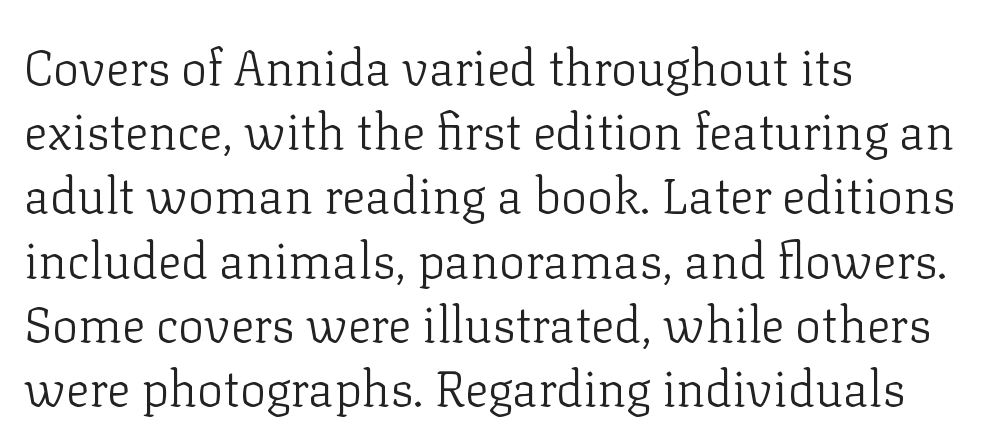
Q: Is the text bold? A: No.
Q: Is the text italic (slanted)? A: No, it is upright.
Q: Is the typeface a serif or a sans-serif typeface? A: Serif.
Q: Is the text underlined? A: No.
Q: How is the paragraph aligned? A: Left-aligned.
Q: Is the spacing between letters normal or unusually wide? A: Normal.
Q: Is the spacing between lines tight, normal or loose? A: Normal.
Q: Width (condensed, normal, or wide)? A: Normal.
Q: Stroke contrast? A: Low.
Q: x-height? A: Medium.
Q: Monospaced? A: No.
